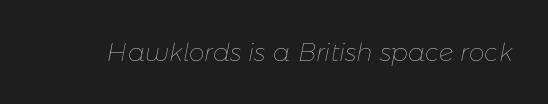
These lines keep a tight, regular rhythm from letter to letter. The area under the type is left untouched. Is the type heavy? It reads as light-to-regular instead. The rendering applies a slant to the glyphs.
